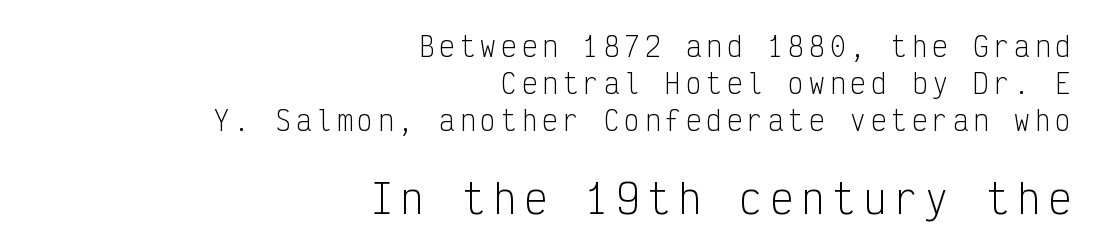
The image shows 39 px light, condensed sans-serif type, upright, monospaced; set right-aligned, normal line spacing (1.43x), not underlined; the second (bottom) block is 1.5x larger; low stroke contrast and a medium x-height.
